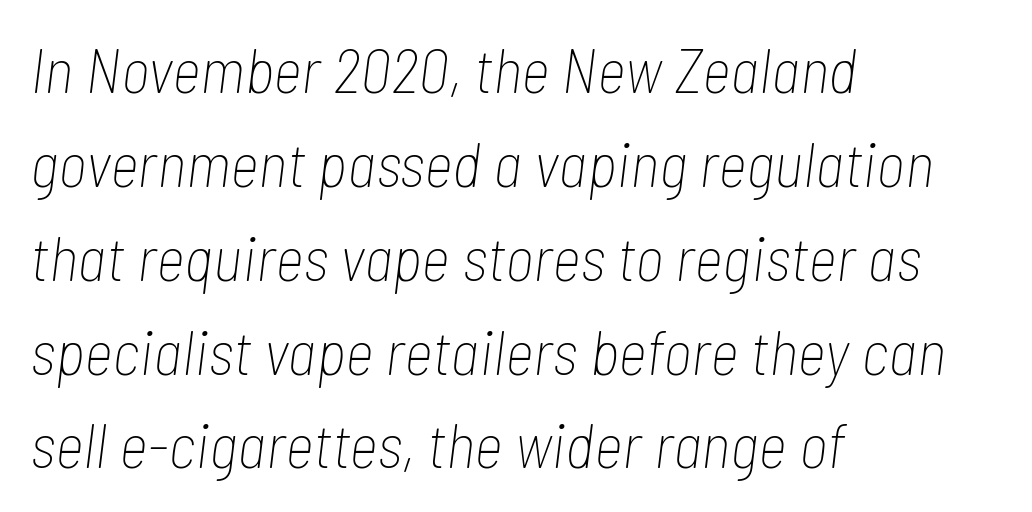
Spacing verdict: proportional, widths tailored to each character. Teacher's note: observe the even left margin — that is flush-left alignment. Would a proofreader flag this as italicized? Yes. The passage shown is not underscored anywhere.
